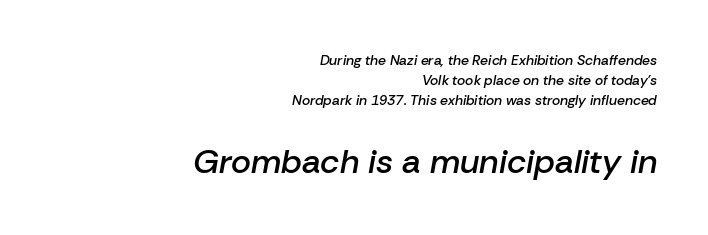
The image shows 34 px semibold type, italic (leaning right); set right-aligned, normal line spacing (1.44x), normal letter spacing, not underlined; the second (bottom) block is 2.43x larger; low stroke contrast and a medium x-height.
